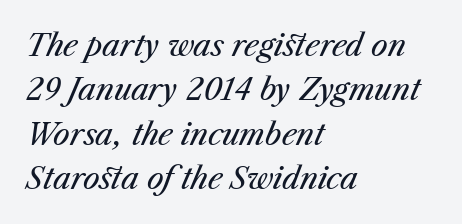
Q: Is the text bold? A: No.
Q: Is the text italic (slanted)? A: Yes, it leans right by about 23 degrees.
Q: Is the text underlined? A: No.
Q: How is the paragraph aligned? A: Left-aligned.
Q: Is the spacing between letters normal or unusually wide? A: Normal.
Q: Is the spacing between lines tight, normal or loose? A: Normal.
Q: Width (condensed, normal, or wide)? A: Normal.
Q: Stroke contrast? A: Medium.
Q: x-height? A: Medium.
Q: Monospaced? A: No.
